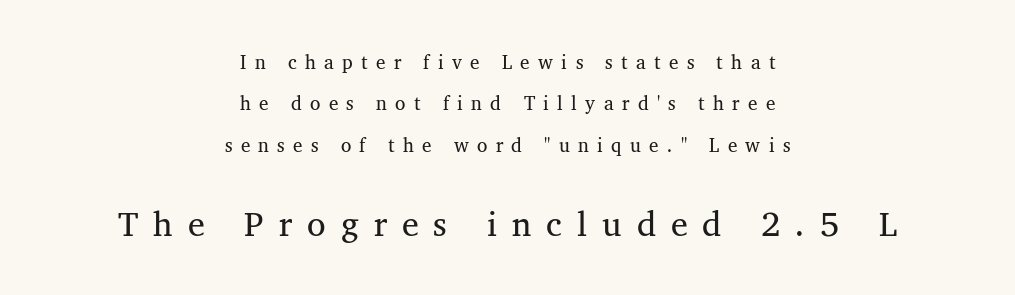
The image shows 34 px regular-weight serif type, upright; set centered, loose line spacing (2.18x), unusually wide letter spacing (+0.44 em), not underlined; the second (bottom) block is 1.79x larger; medium stroke contrast and a medium x-height.
